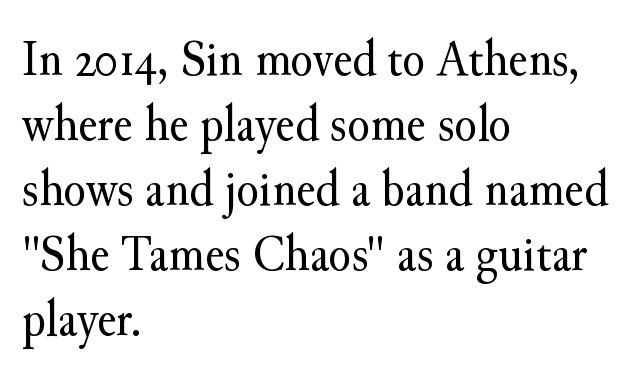
Q: Is the text bold? A: No.
Q: Is the text italic (slanted)? A: No, it is upright.
Q: Is the typeface a serif or a sans-serif typeface? A: Serif.
Q: Is the text underlined? A: No.
Q: How is the paragraph aligned? A: Left-aligned.
Q: Is the spacing between letters normal or unusually wide? A: Normal.
Q: Is the spacing between lines tight, normal or loose? A: Normal.
Q: Width (condensed, normal, or wide)? A: Normal.
Q: Stroke contrast? A: Medium.
Q: x-height? A: Small.
Q: Monospaced? A: No.
